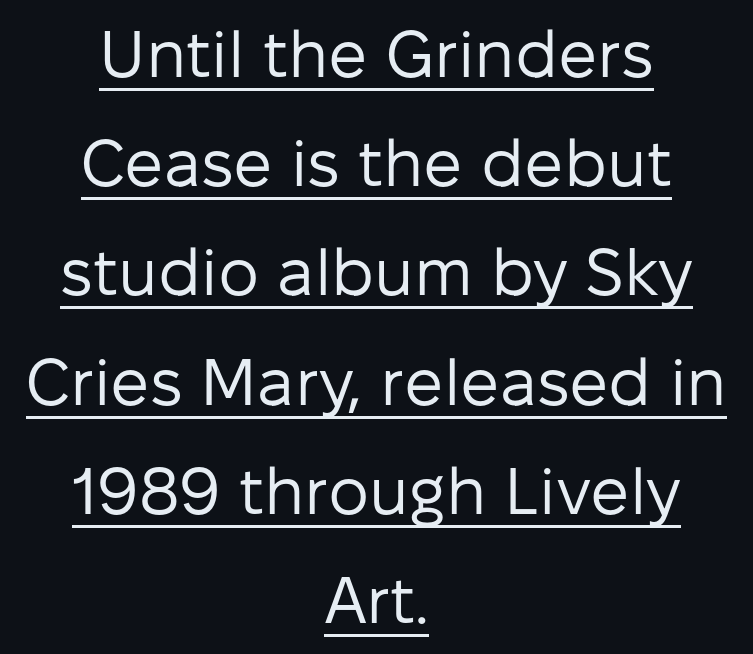
{"serif": "no", "italic": "no", "bold": "no", "weight": "regular", "width": "normal", "stroke_contrast": "low", "x_height": "medium", "monospaced": "no", "underline": "yes", "align": "center", "line_spacing": "normal", "line_spacing_ratio": 1.68, "letter_spacing": "normal", "letter_spacing_em": 0.0, "glyph_px": 65}
